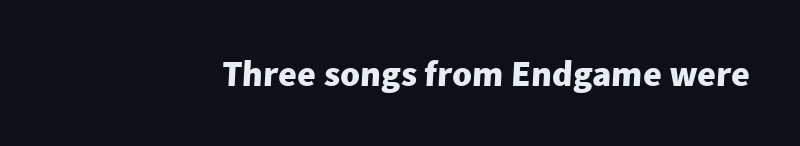
Observe the ordinary spacing: letters are neighbours, not strangers. Just letters on the line, the space beneath them empty. Students, this is bold: see how much ink each stroke carries. The typeface chosen for these lines omits serifs. Is this a fixed-width face? No — the glyphs have proportional, varying widths.
